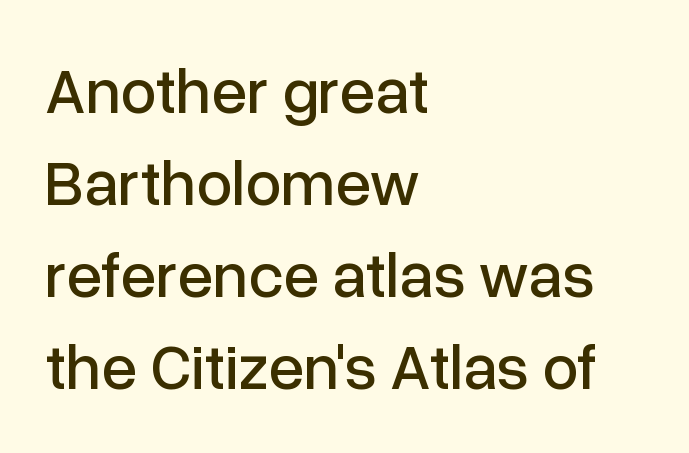
{"serif": "no", "italic": "no", "width": "normal", "stroke_contrast": "low", "x_height": "medium", "monospaced": "no", "underline": "no", "align": "left", "line_spacing": "normal", "line_spacing_ratio": 1.44, "letter_spacing": "normal", "letter_spacing_em": 0.0, "glyph_px": 64}
